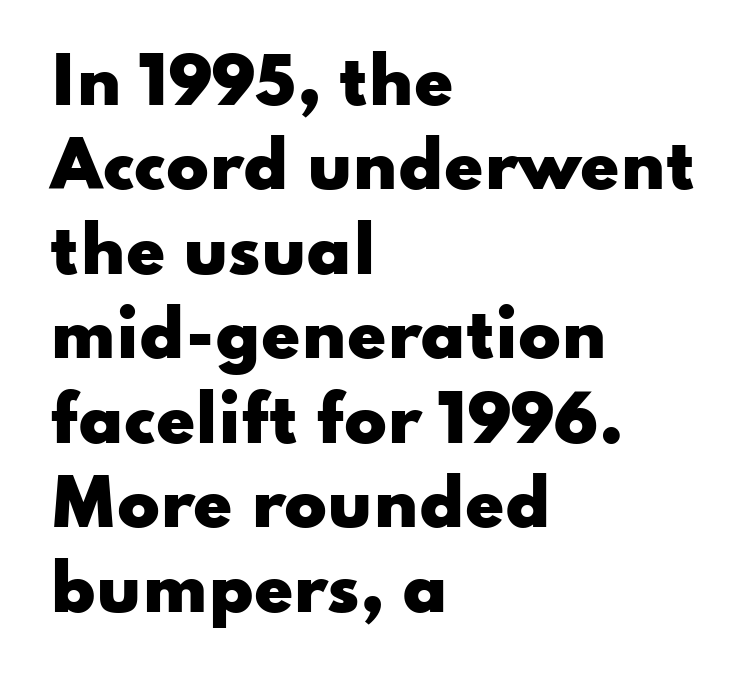
Posture: straight, roman, zero tilt. Weight check: bold — yes, fully. Nobody touched the tracking dial on this one. To sum up the face: it is a sans, with no serifs. Think of a printed novel: that variable character pitch is what you see here.
